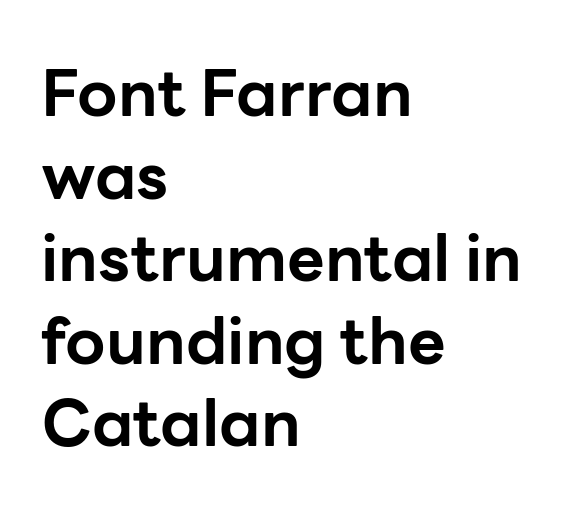
The image shows 65 px bold sans-serif type, upright; set left-aligned, normal line spacing (1.27x), normal letter spacing, not underlined; low stroke contrast and a medium x-height.
